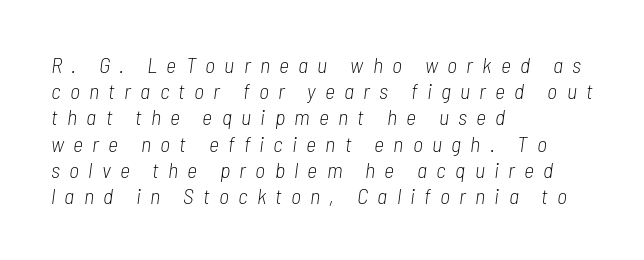
Q: Is the text bold? A: No.
Q: Is the text italic (slanted)? A: Yes, it leans right by about 7 degrees.
Q: Is the text underlined? A: No.
Q: How is the paragraph aligned? A: Left-aligned.
Q: Is the spacing between letters normal or unusually wide? A: Unusually wide.
